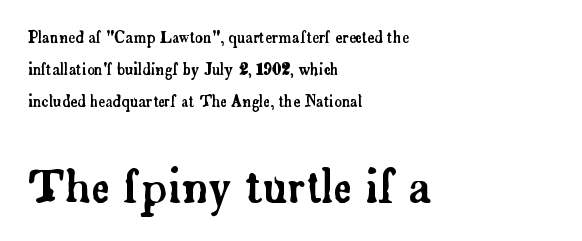
The image shows 44 px serif type, upright; set left-aligned, loose line spacing (2.13x), normal letter spacing, not underlined; the second (bottom) block is 2.93x larger; low stroke contrast and a small x-height.
